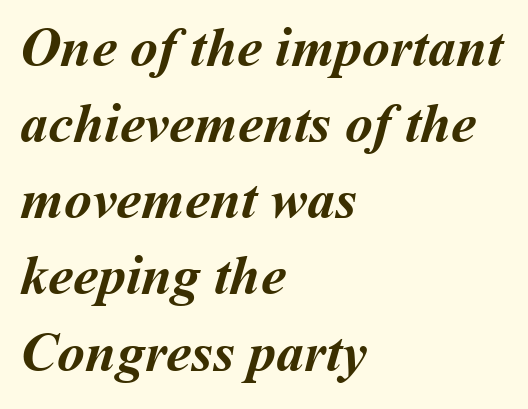
The image shows 56 px semibold type; set left-aligned, normal line spacing (1.36x), normal letter spacing, not underlined; medium stroke contrast and a medium x-height.
